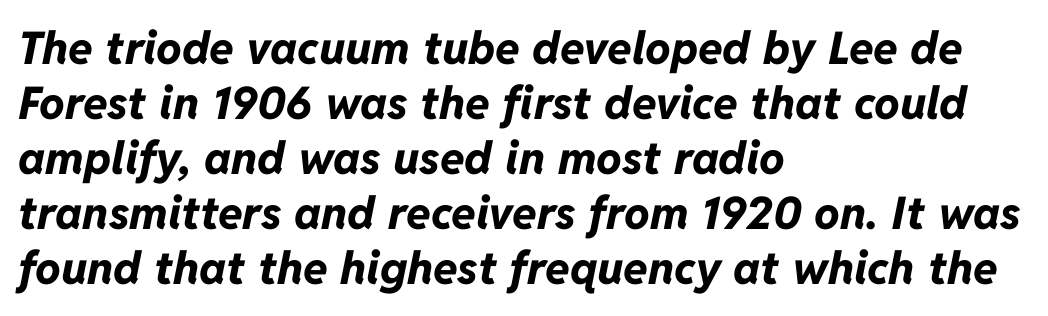
The image shows 45 px bold type, italic (leaning right); set left-aligned, line spacing 1.22x, normal letter spacing, not underlined; low stroke contrast and a medium x-height.
